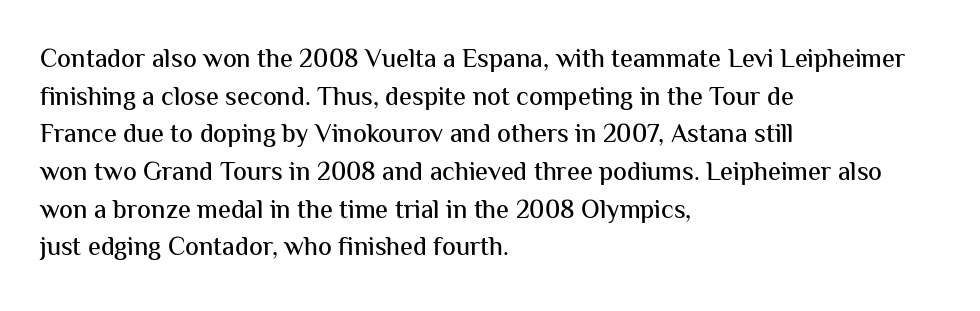
{"italic": "no", "underline": "no", "align": "left", "line_spacing": "normal", "line_spacing_ratio": 1.45, "letter_spacing": "normal", "letter_spacing_em": 0.0, "glyph_px": 26}
